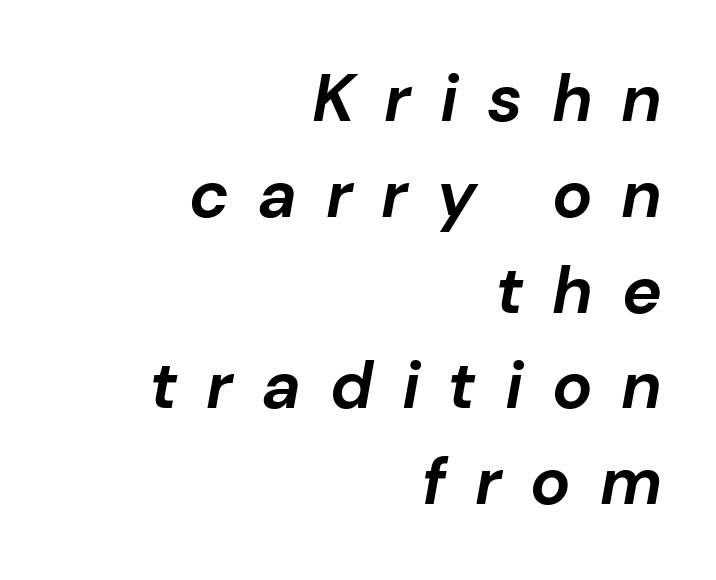
Q: Is the text bold? A: Yes.
Q: Is the text italic (slanted)? A: Yes, it leans right by about 10 degrees.
Q: Is the text underlined? A: No.
Q: How is the paragraph aligned? A: Right-aligned.
Q: Is the spacing between letters normal or unusually wide? A: Unusually wide.
Q: Is the spacing between lines tight, normal or loose? A: Normal.
Q: Width (condensed, normal, or wide)? A: Normal.
Q: Stroke contrast? A: Low.
Q: x-height? A: Medium.
Q: Monospaced? A: No.
